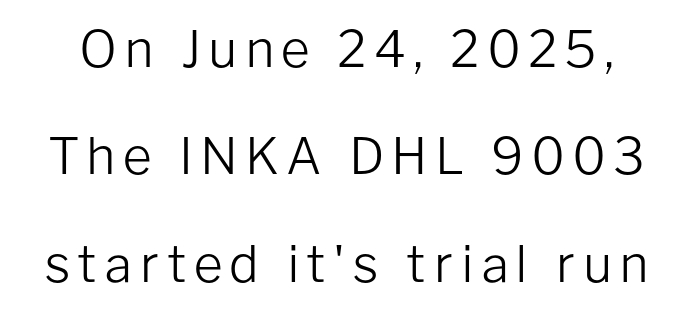
No italicization has been applied; the sample stays upright. In terms of letterform style, serifs are entirely absent. The space directly below the letters is spotless. No letter is thick-stroked: the sample isn't bold. Compared with typical paragraphs, the rows here are farther apart.
